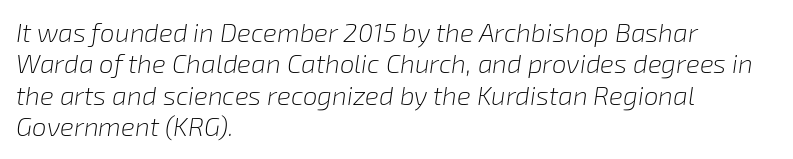
Q: Is the text bold? A: No.
Q: Is the text italic (slanted)? A: Yes, it leans right by about 8 degrees.
Q: Is the text underlined? A: No.
Q: How is the paragraph aligned? A: Left-aligned.
Q: Is the spacing between letters normal or unusually wide? A: Normal.
